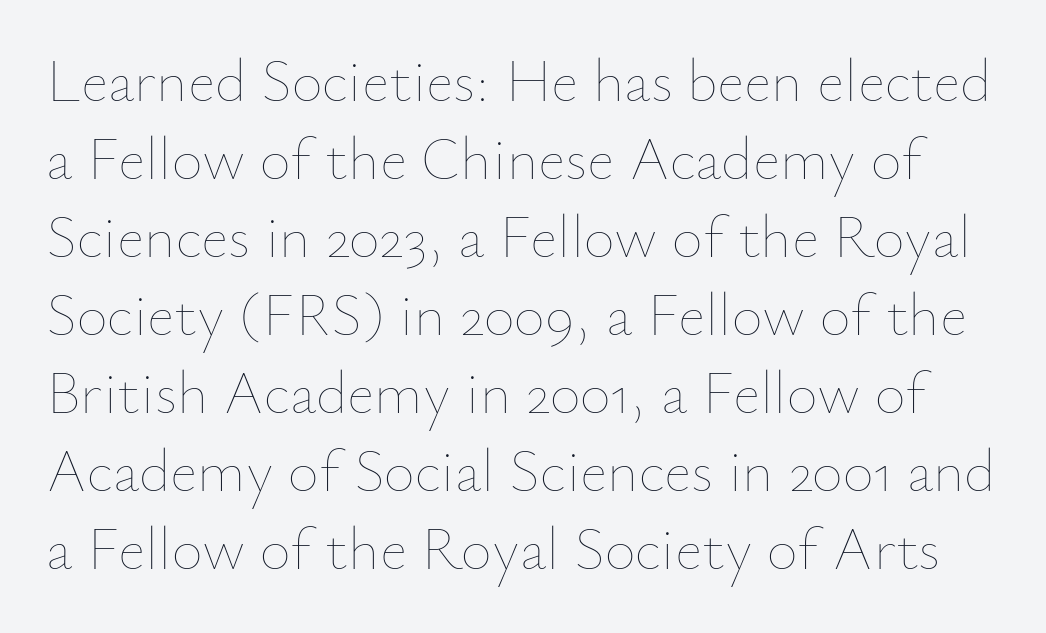
The rendering uses natural spacing where letterforms have individual widths. The font sits on the lighter half of the weight spectrum, regular included. The space directly below the letters is spotless. Normally led — the rows are evenly, conventionally spaced. A roman cut, with each character standing at attention.
